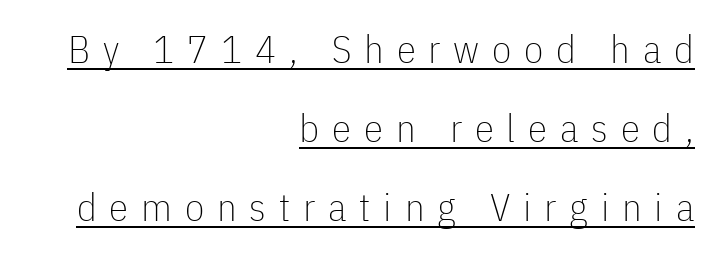
{"serif": "no", "italic": "no", "bold": "no", "weight": "thin", "width": "condensed", "stroke_contrast": "low", "x_height": "medium", "monospaced": "no", "underline": "yes", "align": "right", "line_spacing": "loose", "line_spacing_ratio": 2.02, "letter_spacing": "wide", "letter_spacing_em": 0.33, "glyph_px": 39}
